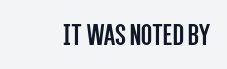
Q: Is the text bold? A: No.
Q: Is the text italic (slanted)? A: No, it is upright.
Q: Is the typeface a serif or a sans-serif typeface? A: Sans-serif.
Q: Is the text underlined? A: No.
Q: Is the spacing between letters normal or unusually wide? A: Normal.
Q: Width (condensed, normal, or wide)? A: Condensed.
Q: Stroke contrast? A: Low.
Q: x-height? A: Large.
Q: Monospaced? A: No.
